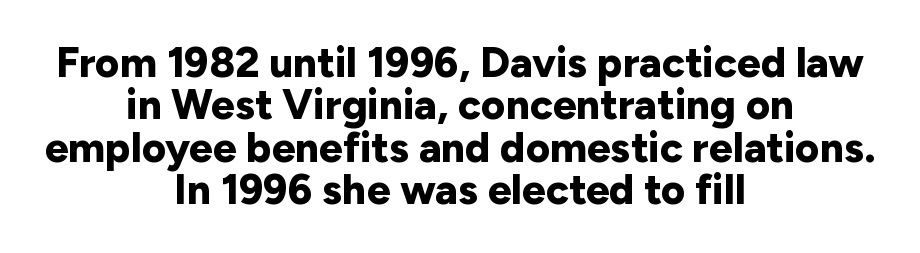
Q: Is the text bold? A: Yes.
Q: Is the text italic (slanted)? A: No, it is upright.
Q: Is the typeface a serif or a sans-serif typeface? A: Sans-serif.
Q: Is the text underlined? A: No.
Q: How is the paragraph aligned? A: Centered.
Q: Is the spacing between letters normal or unusually wide? A: Normal.
Q: Is the spacing between lines tight, normal or loose? A: Tight.
Q: Width (condensed, normal, or wide)? A: Normal.
Q: Stroke contrast? A: Low.
Q: x-height? A: Medium.
Q: Monospaced? A: No.
